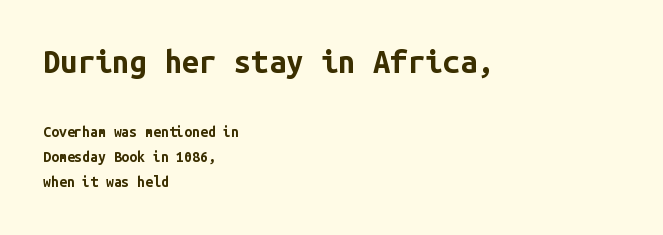
Q: Is the text bold? A: Yes.
Q: Is the text italic (slanted)? A: No, it is upright.
Q: Is the typeface a serif or a sans-serif typeface? A: Sans-serif.
Q: Is the text underlined? A: No.
Q: How is the paragraph aligned? A: Left-aligned.
Q: Is the spacing between letters normal or unusually wide? A: Normal.
Q: Which block of text is set in a larger size, the first (top) or the second (bottom)? A: The first (top) one.
Q: Width (condensed, normal, or wide)? A: Normal.
Q: Stroke contrast? A: Low.
Q: x-height? A: Medium.
Q: Monospaced? A: Yes.
